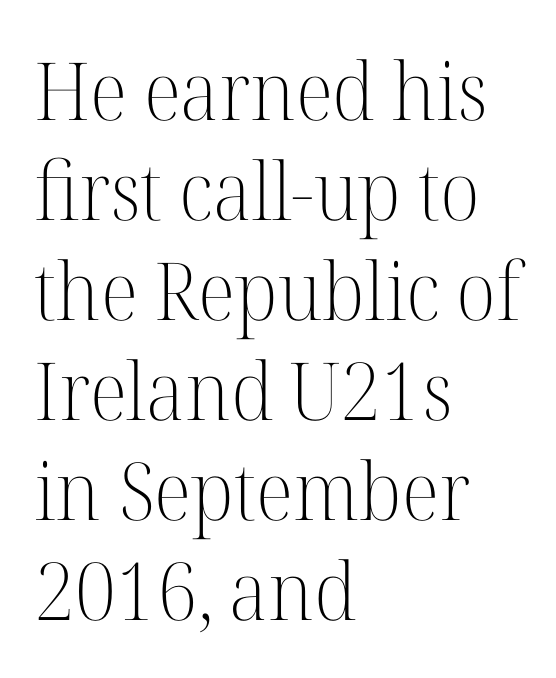
The image shows 80 px light serif type, upright; set left-aligned, normal line spacing (1.25x), normal letter spacing, not underlined; high stroke contrast and a medium x-height.
